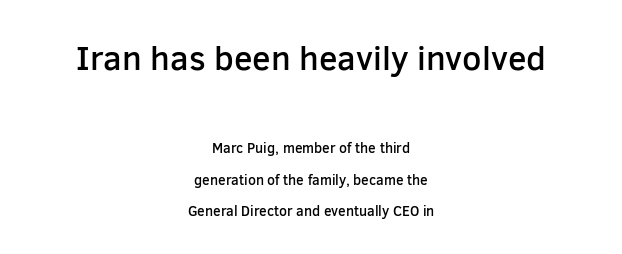
The characters display no serif detailing; their extremities are plain. Every row of glyphs is offset so its center matches the block's center. Do the characters align in a grid? No, the font is proportional. This rendering leaves character spacing at its baseline value. The space between consecutive lines is lavish. The baseline area is clear.
